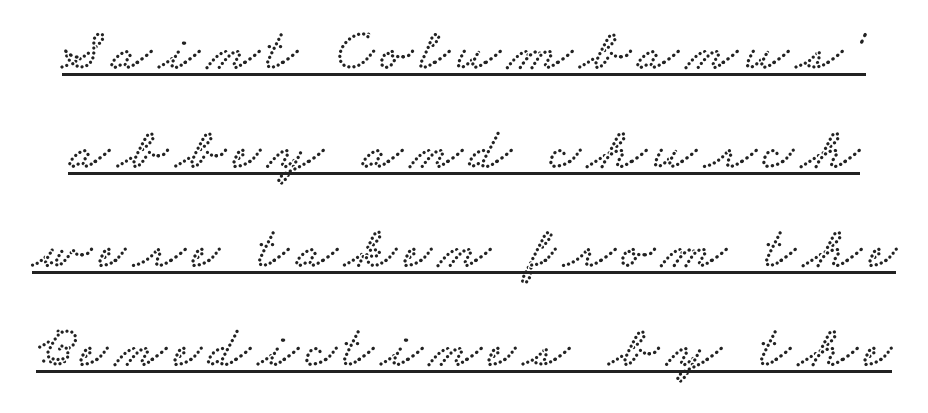
Q: Is the typeface a serif or a sans-serif typeface? A: Serif.
Q: Is the text underlined? A: Yes.
Q: Is the spacing between lines tight, normal or loose? A: Normal.
Q: Width (condensed, normal, or wide)? A: Wide.
Q: Stroke contrast? A: Low.
Q: x-height? A: Small.
Q: Monospaced? A: No.
